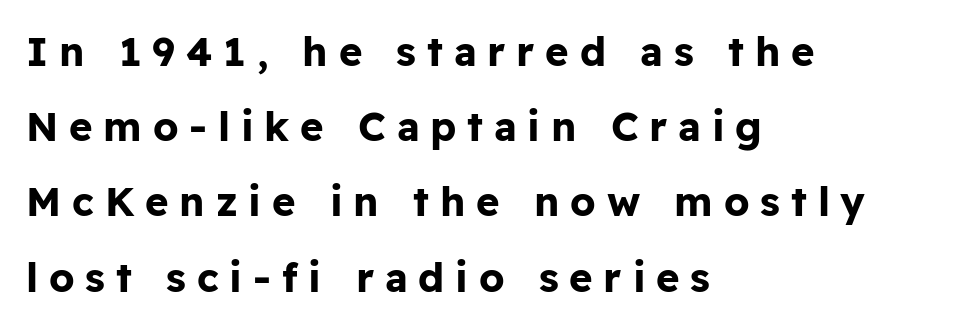
The image shows 40 px bold sans-serif type, upright; set left-aligned, line spacing 1.88x, unusually wide letter spacing (+0.27 em), not underlined; low stroke contrast and a medium x-height.
